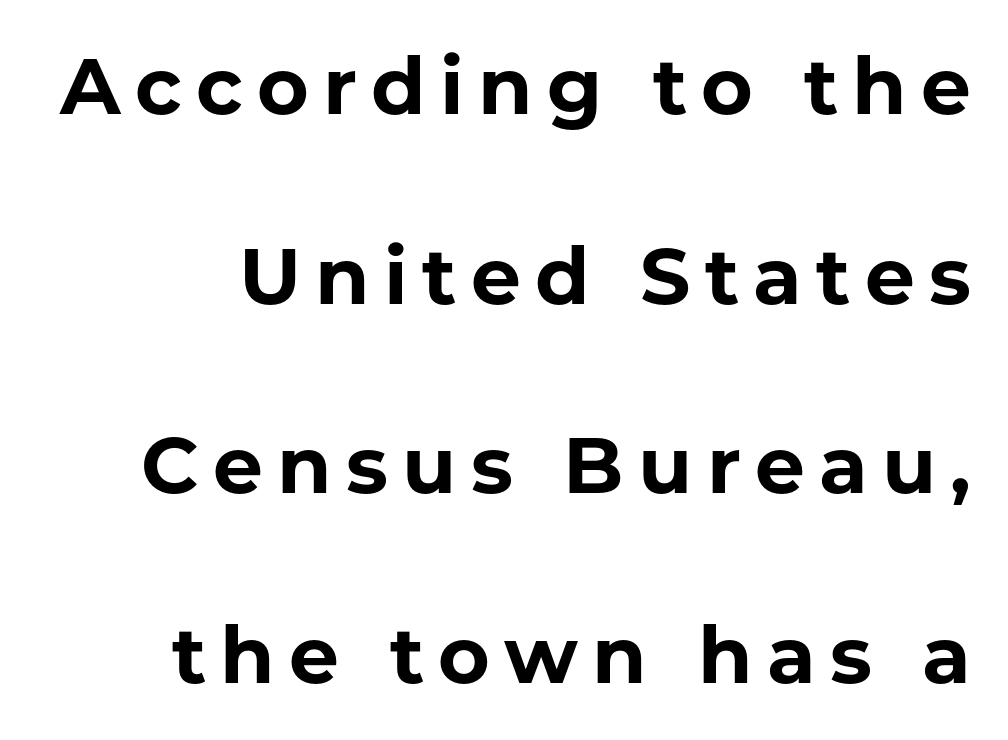
The image shows 79 px bold sans-serif type, upright; set loose line spacing (2.4x), not underlined; low stroke contrast and a medium x-height.
